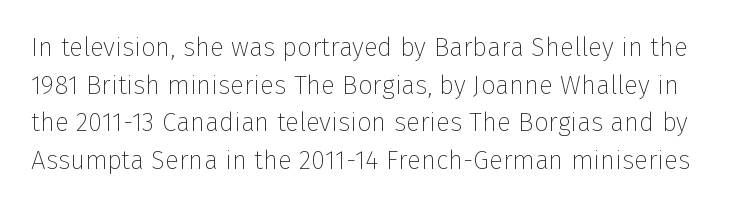
The image shows 26 px text type, upright; set normal line spacing (1.45x), normal letter spacing, not underlined.
